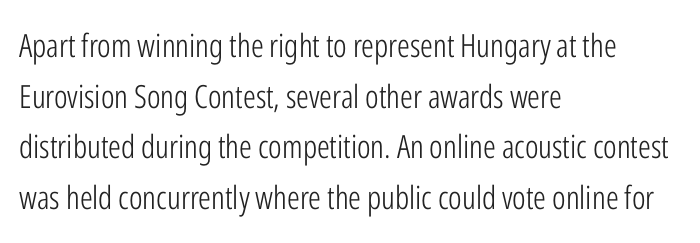
Q: Is the text bold? A: No.
Q: Is the text italic (slanted)? A: No, it is upright.
Q: Is the typeface a serif or a sans-serif typeface? A: Sans-serif.
Q: Is the text underlined? A: No.
Q: How is the paragraph aligned? A: Left-aligned.
Q: Is the spacing between letters normal or unusually wide? A: Normal.
Q: Is the spacing between lines tight, normal or loose? A: Normal.
Q: Width (condensed, normal, or wide)? A: Condensed.
Q: Stroke contrast? A: Low.
Q: x-height? A: Medium.
Q: Monospaced? A: No.
